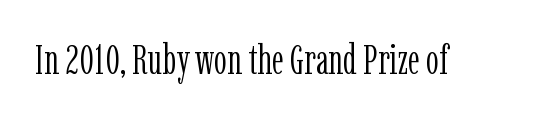
Q: Is the text bold? A: No.
Q: Is the text italic (slanted)? A: No, it is upright.
Q: Is the typeface a serif or a sans-serif typeface? A: Serif.
Q: Is the text underlined? A: No.
Q: Is the spacing between letters normal or unusually wide? A: Normal.
Q: Width (condensed, normal, or wide)? A: Condensed.
Q: Stroke contrast? A: Low.
Q: x-height? A: Medium.
Q: Monospaced? A: No.
